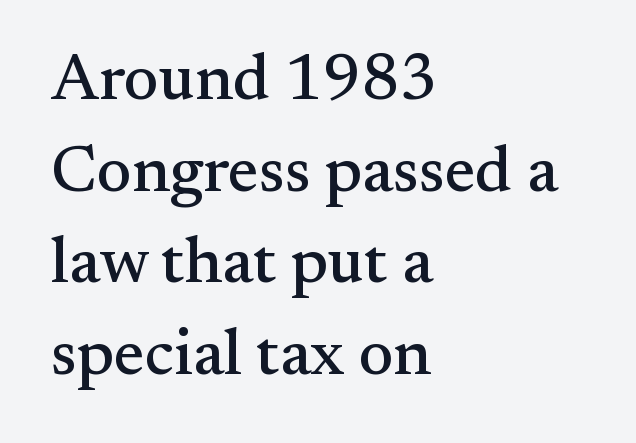
The image shows 65 px serif type, upright; set left-aligned, normal line spacing (1.41x), normal letter spacing, not underlined; medium stroke contrast and a small x-height.
